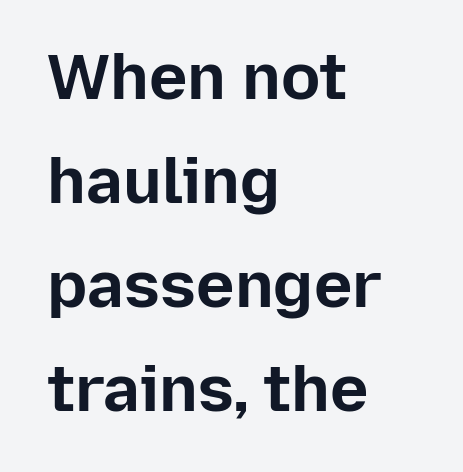
Q: Is the text bold? A: Yes.
Q: Is the text italic (slanted)? A: No, it is upright.
Q: Is the typeface a serif or a sans-serif typeface? A: Sans-serif.
Q: Is the text underlined? A: No.
Q: How is the paragraph aligned? A: Left-aligned.
Q: Is the spacing between letters normal or unusually wide? A: Normal.
Q: Is the spacing between lines tight, normal or loose? A: Normal.
Q: Width (condensed, normal, or wide)? A: Normal.
Q: Stroke contrast? A: Low.
Q: x-height? A: Medium.
Q: Monospaced? A: No.
